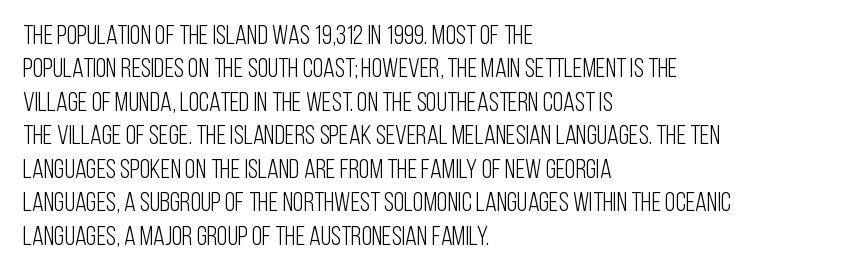
No letter is thick-stroked: the sample isn't bold. This rendering leaves character spacing at its baseline value. A bare baseline throughout the passage. Line beginnings align vertically; line endings do not. This sample uses an upright cut, with every glyph sitting square on the baseline.
